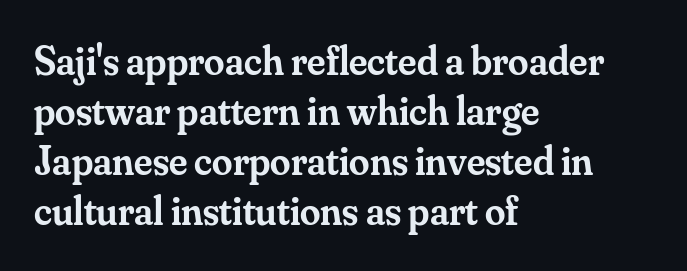
{"serif": "yes", "italic": "no", "bold": "semi", "weight": "semibold", "width": "normal", "stroke_contrast": "medium", "x_height": "small", "monospaced": "no", "underline": "no", "align": "left", "line_spacing_ratio": 1.22, "letter_spacing": "normal", "letter_spacing_em": 0.0, "glyph_px": 41}
